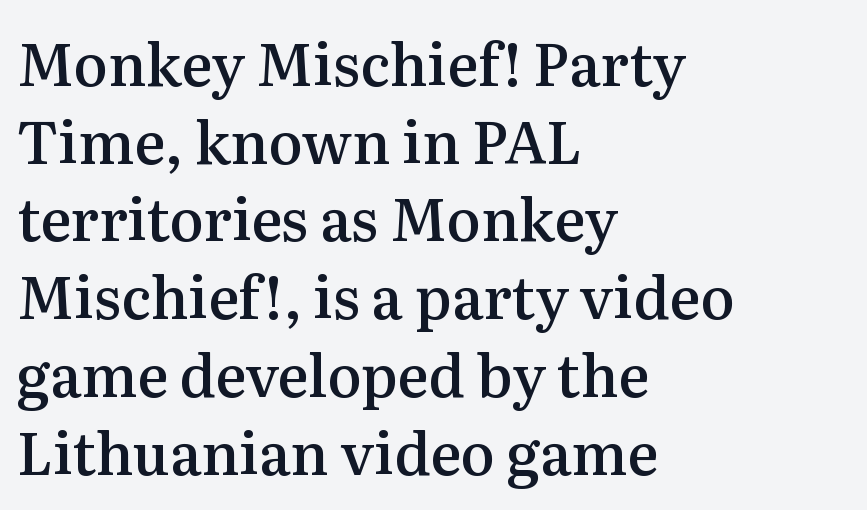
{"serif": "yes", "italic": "no", "bold": "semi", "weight": "semibold", "width": "normal", "stroke_contrast": "medium", "x_height": "medium", "monospaced": "no", "underline": "no", "align": "left", "line_spacing": "normal", "line_spacing_ratio": 1.34, "letter_spacing": "normal", "letter_spacing_em": 0.0, "glyph_px": 58}
